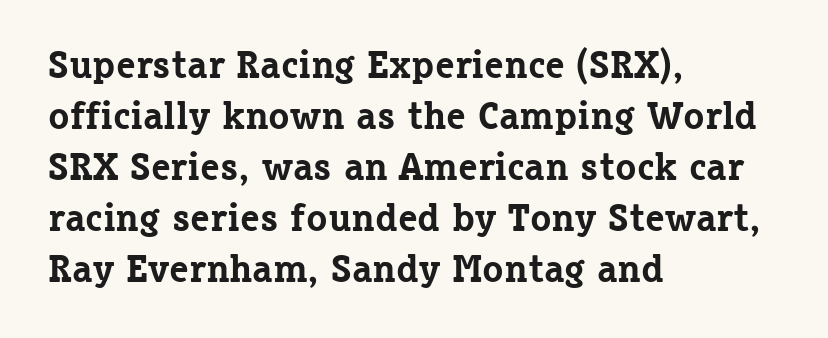
Q: Is the text bold? A: Yes.
Q: Is the text italic (slanted)? A: No, it is upright.
Q: Is the typeface a serif or a sans-serif typeface? A: Serif.
Q: Is the text underlined? A: No.
Q: How is the paragraph aligned? A: Left-aligned.
Q: Is the spacing between letters normal or unusually wide? A: Normal.
Q: Is the spacing between lines tight, normal or loose? A: Normal.
Q: Width (condensed, normal, or wide)? A: Normal.
Q: Stroke contrast? A: Low.
Q: x-height? A: Medium.
Q: Monospaced? A: No.
